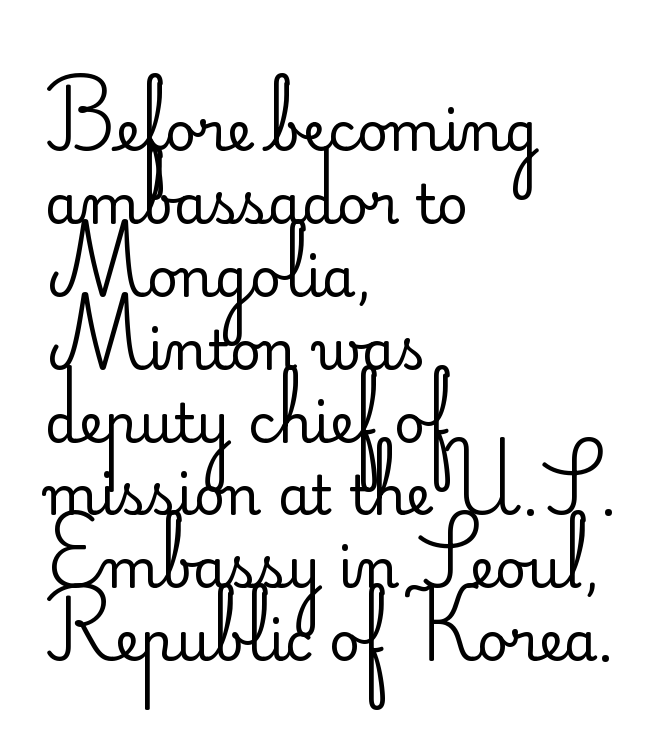
{"serif": "no", "italic": "no", "bold": "no", "weight": "regular", "width": "normal", "stroke_contrast": "low", "x_height": "small", "monospaced": "no", "underline": "no", "align": "left", "line_spacing": "normal", "line_spacing_ratio": 1.35, "letter_spacing": "normal", "letter_spacing_em": 0.0, "glyph_px": 54}
